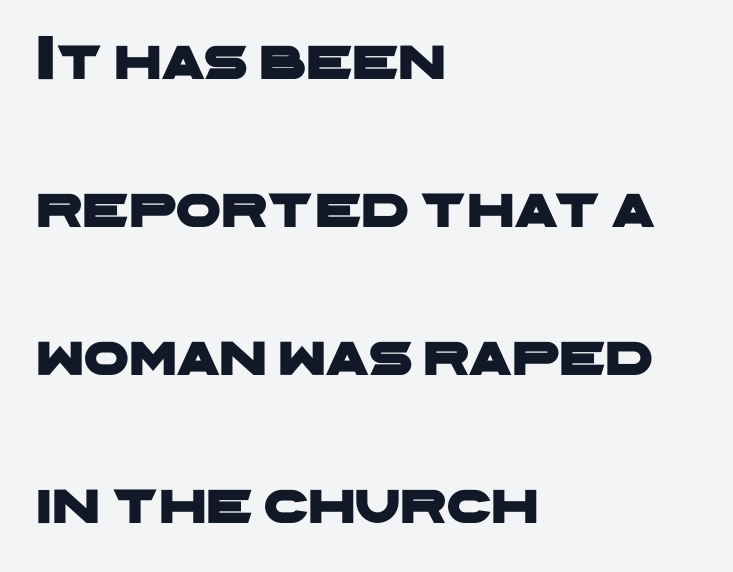
Nothing unusual about the tracking: characters are spaced as the font intends. Has an underline been added? It has not. Here the designer chose a conventional face with non-uniform glyph widths. Horizontally, the lines are justified to the leading edge only. Check where the strokes stop: nothing finishes them off — pure sans. A great deal of white space separates one row of letters from the next.
